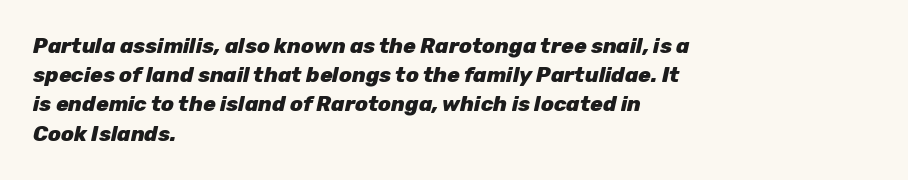
{"italic": "yes", "lean": "right", "slant_degrees": 12, "bold": "yes", "underline": "no", "align": "left", "line_spacing": "normal", "line_spacing_ratio": 1.39, "letter_spacing": "normal", "letter_spacing_em": 0.0, "glyph_px": 21}
